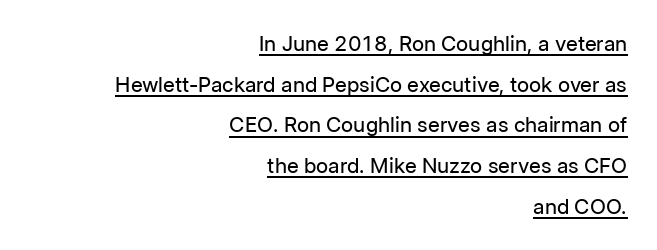
Q: Is the text bold? A: No.
Q: Is the text italic (slanted)? A: No, it is upright.
Q: Is the text underlined? A: Yes.
Q: How is the paragraph aligned? A: Right-aligned.
Q: Is the spacing between letters normal or unusually wide? A: Normal.
Q: Is the spacing between lines tight, normal or loose? A: Loose.
